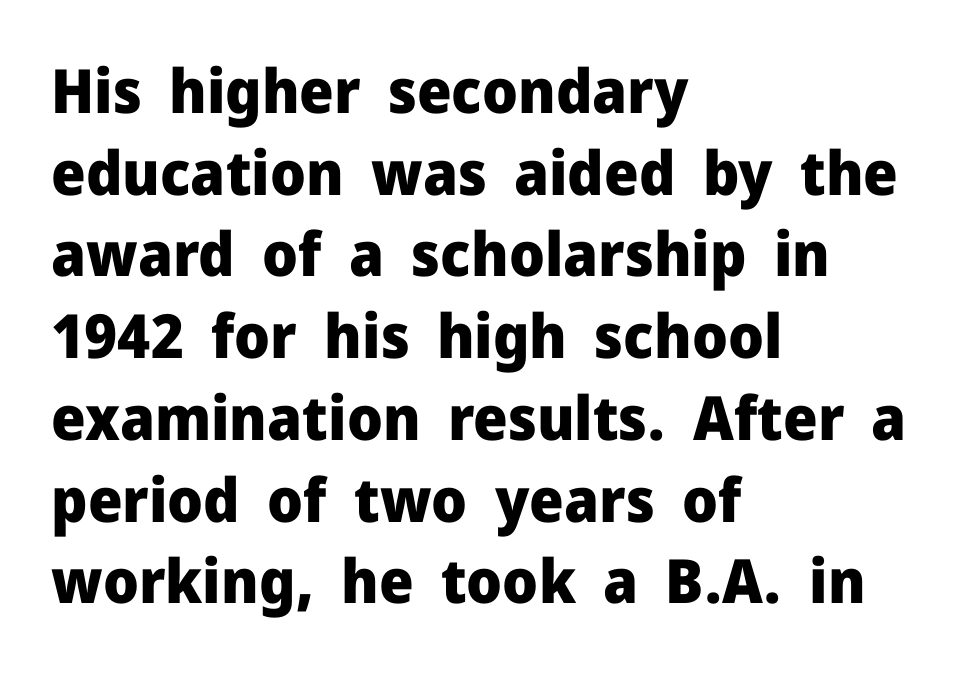
Line starts are locked; line ends wander. The designer left line spacing at the default. Do the letters lean? They stand straight. Is this a fixed-width face? No — the glyphs have proportional, varying widths.
